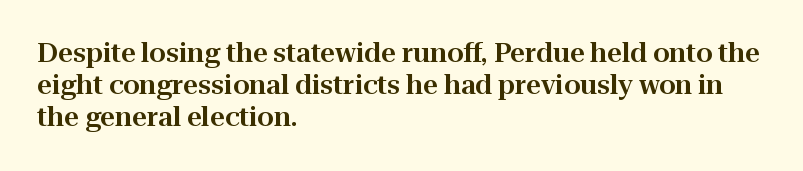
The image shows 26 px text type, upright; set left-aligned, line spacing 1.24x, normal letter spacing, not underlined.
